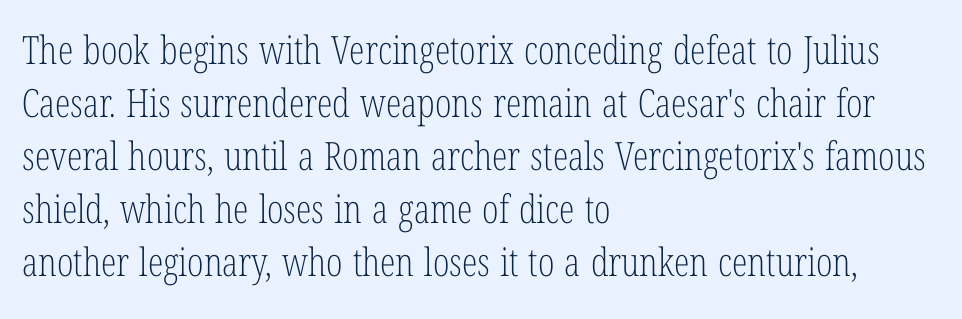
The image shows 39 px light, condensed serif type, upright; set left-aligned, normal line spacing (1.36x), normal letter spacing, not underlined; low stroke contrast and a medium x-height.
